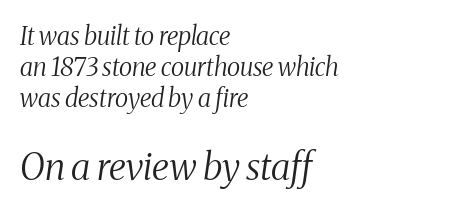
{"serif": "yes", "italic": "yes", "lean": "right", "slant_degrees": 8, "bold": "no", "weight": "regular", "width": "condensed", "stroke_contrast": "medium", "x_height": "medium", "monospaced": "no", "underline": "no", "align": "left", "line_spacing_ratio": 1.24, "letter_spacing": "normal", "letter_spacing_em": 0.0, "larger_block": "second", "size_ratio": 1.48, "glyph_px": 37}
